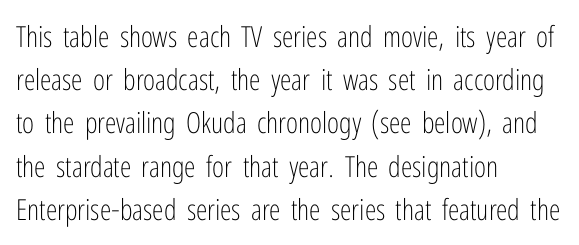
Q: Is the text bold? A: No.
Q: Is the text italic (slanted)? A: No, it is upright.
Q: Is the typeface a serif or a sans-serif typeface? A: Sans-serif.
Q: Is the text underlined? A: No.
Q: How is the paragraph aligned? A: Left-aligned.
Q: Is the spacing between letters normal or unusually wide? A: Normal.
Q: Is the spacing between lines tight, normal or loose? A: Normal.
Q: Width (condensed, normal, or wide)? A: Condensed.
Q: Stroke contrast? A: Low.
Q: x-height? A: Medium.
Q: Monospaced? A: No.
